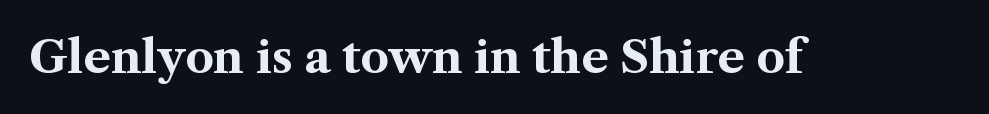
{"serif": "yes", "italic": "no", "bold": "yes", "weight": "bold", "width": "normal", "stroke_contrast": "medium", "x_height": "medium", "monospaced": "no", "underline": "no", "letter_spacing": "normal", "letter_spacing_em": 0.0, "glyph_px": 45}
